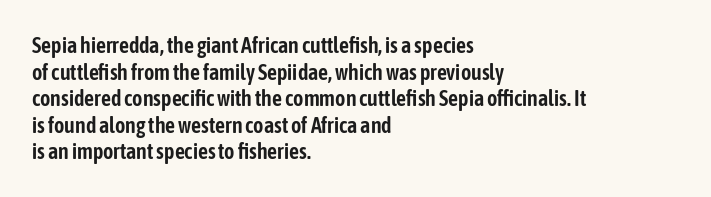
{"italic": "no", "underline": "no", "align": "left", "line_spacing_ratio": 1.21, "letter_spacing": "normal", "letter_spacing_em": 0.0, "glyph_px": 22}
